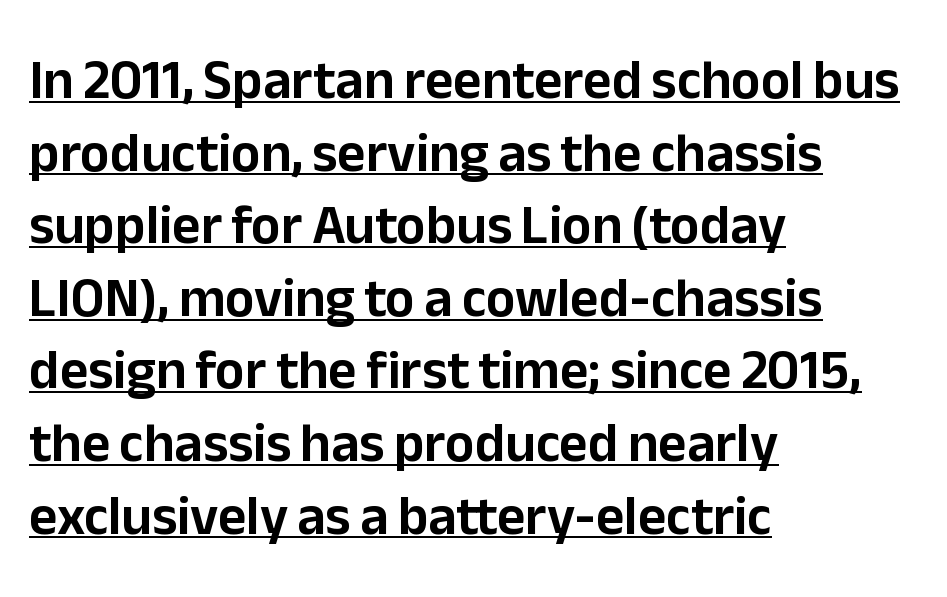
These lines sit exactly where default settings would place them. This is underlined copy, the kind a proofreader might mark for attention. The rendering uses natural spacing where letterforms have individual widths. I'd call this a sans setting — the letters go barefoot. No italicization has been applied; the sample stays upright.
